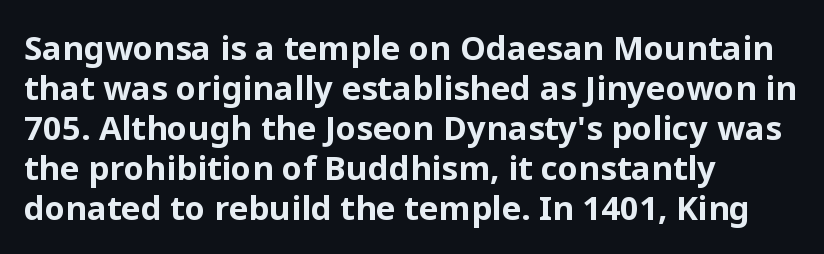
The image shows 33 px bold sans-serif type, upright; set left-aligned, line spacing 1.21x, normal letter spacing, not underlined; low stroke contrast and a medium x-height.
